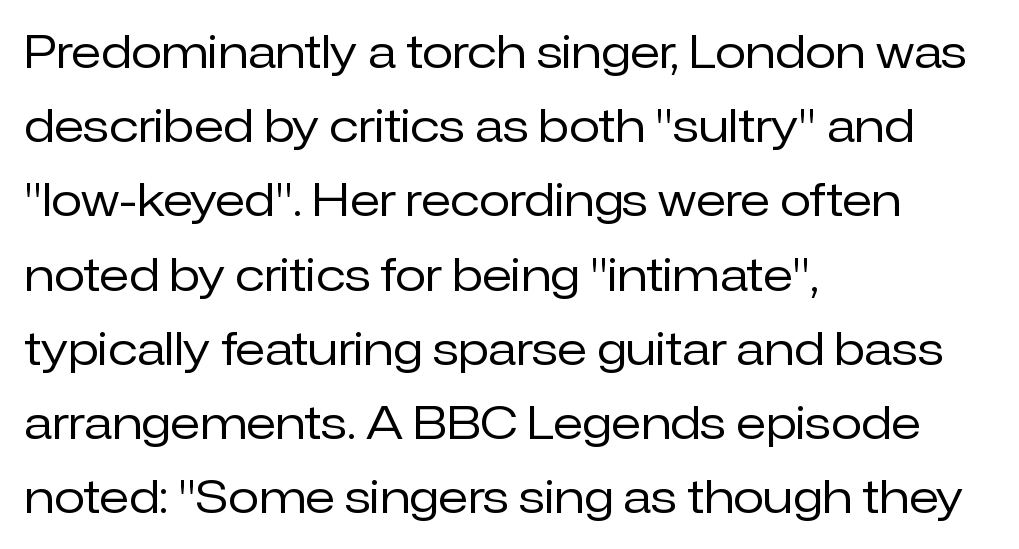
Q: Is the text bold? A: No.
Q: Is the text italic (slanted)? A: No, it is upright.
Q: Is the typeface a serif or a sans-serif typeface? A: Sans-serif.
Q: Is the text underlined? A: No.
Q: How is the paragraph aligned? A: Left-aligned.
Q: Is the spacing between letters normal or unusually wide? A: Normal.
Q: Is the spacing between lines tight, normal or loose? A: Normal.
Q: Width (condensed, normal, or wide)? A: Normal.
Q: Stroke contrast? A: Low.
Q: x-height? A: Medium.
Q: Monospaced? A: No.
